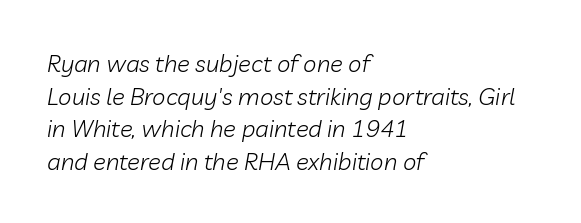
Descenders hang freely into open space. Notice how the passage keeps a crisp vertical edge on the left only. The letterforms sit at book weight or below. Students, note that the glyphs here touch the page at normal intervals. When letters slant like this, we call the style italic. Is there much room between lines? A standard amount, neither cramped nor airy.
